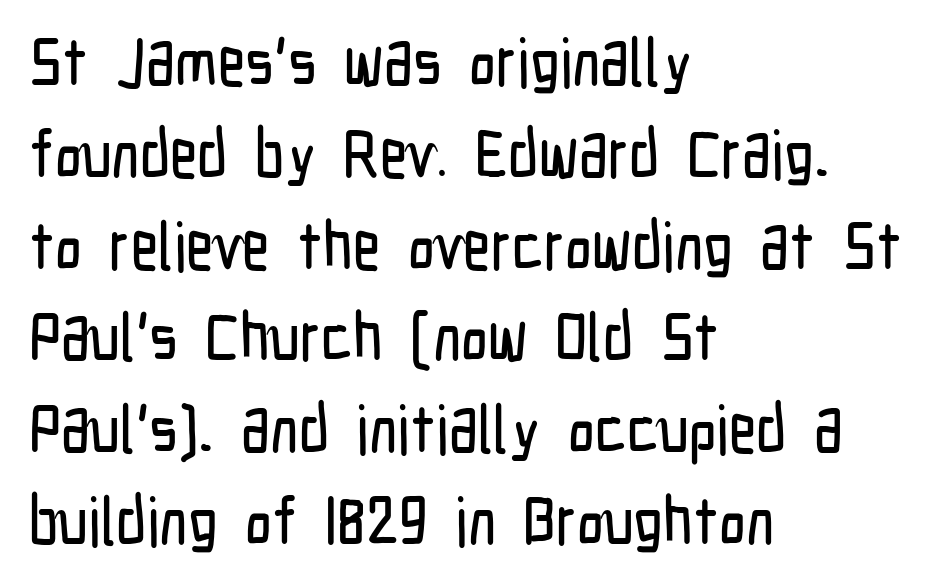
Any mark beneath the type? The region is blank. Each letter keeps its own natural width here, so spacing adapts to shape. Is there much room between lines? A standard amount, neither cramped nor airy. These lines keep a tight, regular rhythm from letter to letter.
